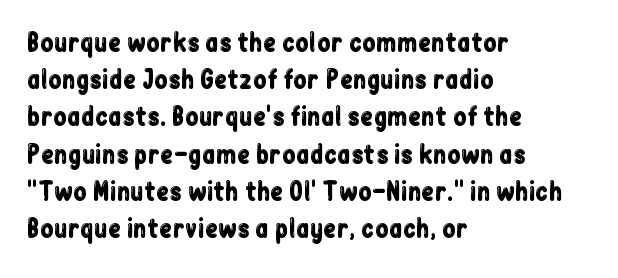
Interline gaps are of average width in this sample. The letters stand upright; this is a roman face. The face used here is rendered with its standard letterfit. Leftover space on each line is placed entirely after the last word. Beneath every word, the page is bare.
